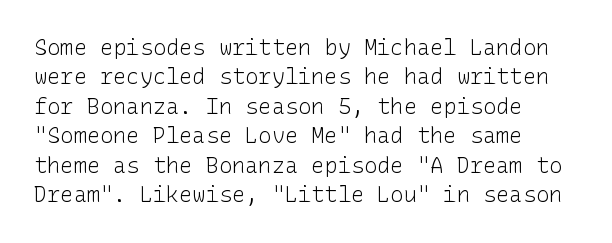
Q: Is the text bold? A: No.
Q: Is the text italic (slanted)? A: No, it is upright.
Q: Is the text underlined? A: No.
Q: How is the paragraph aligned? A: Left-aligned.
Q: Is the spacing between letters normal or unusually wide? A: Normal.
Q: Is the spacing between lines tight, normal or loose? A: Normal.
